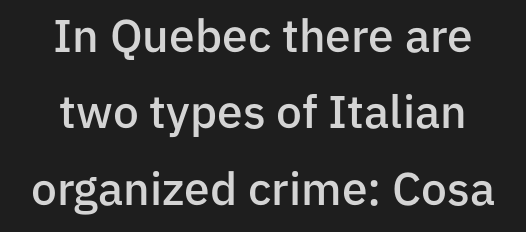
The image shows 46 px semibold sans-serif type, upright; set normal line spacing (1.66x), normal letter spacing, not underlined; low stroke contrast and a medium x-height.
